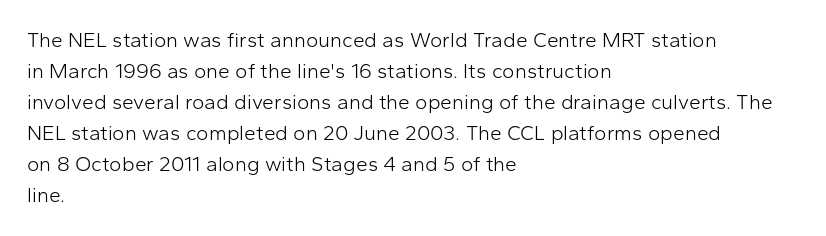
{"italic": "no", "bold": "no", "underline": "no", "align": "left", "line_spacing": "normal", "line_spacing_ratio": 1.48, "letter_spacing": "normal", "letter_spacing_em": 0.0, "glyph_px": 21}
